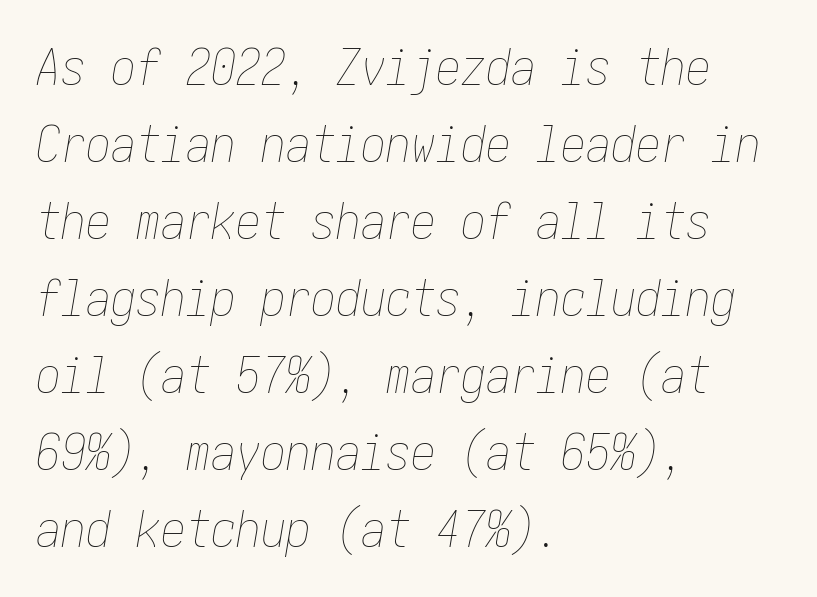
Q: Is the text bold? A: No.
Q: Is the text italic (slanted)? A: Yes, it leans right by about 10 degrees.
Q: Is the text underlined? A: No.
Q: How is the paragraph aligned? A: Left-aligned.
Q: Is the spacing between letters normal or unusually wide? A: Normal.
Q: Is the spacing between lines tight, normal or loose? A: Normal.
Q: Width (condensed, normal, or wide)? A: Condensed.
Q: Stroke contrast? A: Low.
Q: x-height? A: Medium.
